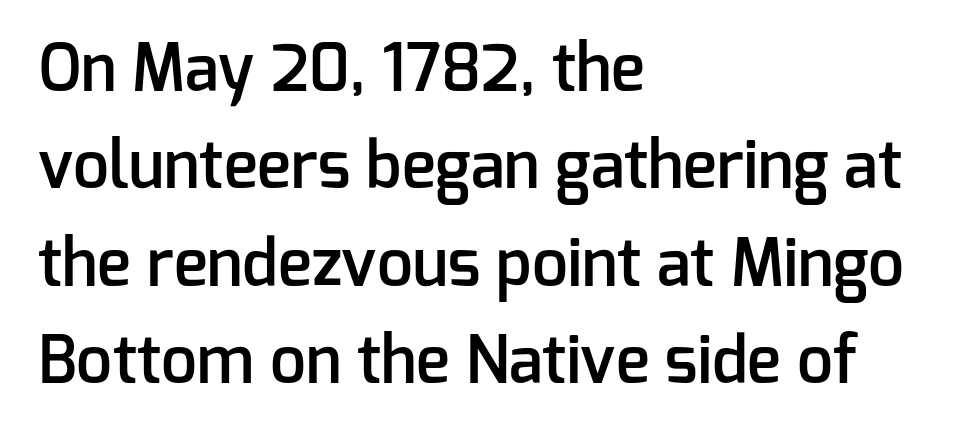
Q: Is the text bold? A: Semi-bold.
Q: Is the text italic (slanted)? A: No, it is upright.
Q: Is the typeface a serif or a sans-serif typeface? A: Sans-serif.
Q: Is the text underlined? A: No.
Q: How is the paragraph aligned? A: Left-aligned.
Q: Is the spacing between letters normal or unusually wide? A: Normal.
Q: Is the spacing between lines tight, normal or loose? A: Normal.
Q: Width (condensed, normal, or wide)? A: Normal.
Q: Stroke contrast? A: Low.
Q: x-height? A: Medium.
Q: Monospaced? A: No.
